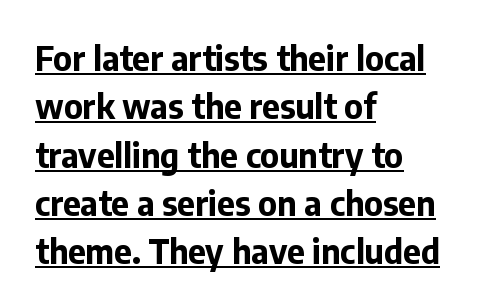
{"serif": "no", "italic": "no", "bold": "yes", "weight": "bold", "width": "normal", "stroke_contrast": "low", "x_height": "medium", "monospaced": "no", "underline": "yes", "align": "left", "line_spacing": "normal", "line_spacing_ratio": 1.42, "letter_spacing": "normal", "letter_spacing_em": 0.0, "glyph_px": 34}
